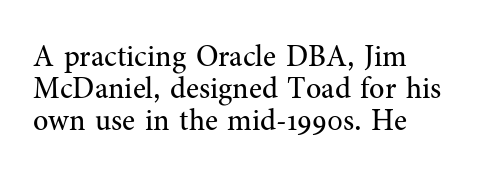
These lines are rendered in a variable-pitch font. Characters remain perfectly vertical along every line. In terms of leading, this rendering errs on the cramped side. The text block is weighted toward the left margin, trailing off unevenly rightward. A bare baseline throughout the passage. You can tell from the footed stems that serif type was used.
